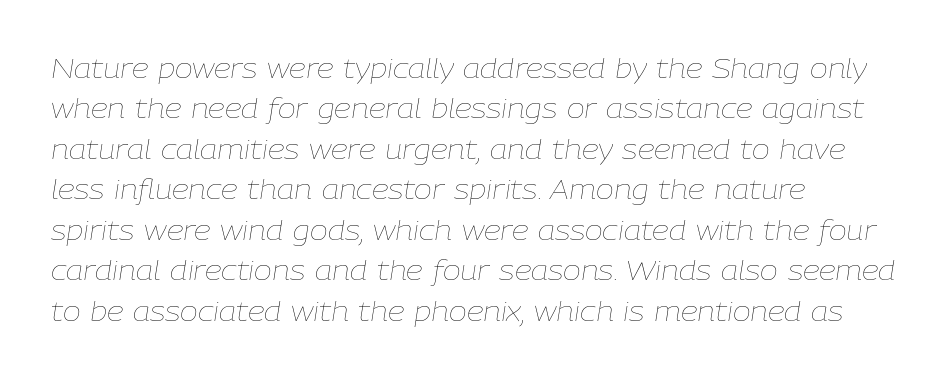
Q: Is the text bold? A: No.
Q: Is the text italic (slanted)? A: Yes, it leans right by about 9 degrees.
Q: Is the text underlined? A: No.
Q: How is the paragraph aligned? A: Left-aligned.
Q: Is the spacing between letters normal or unusually wide? A: Normal.
Q: Is the spacing between lines tight, normal or loose? A: Normal.
